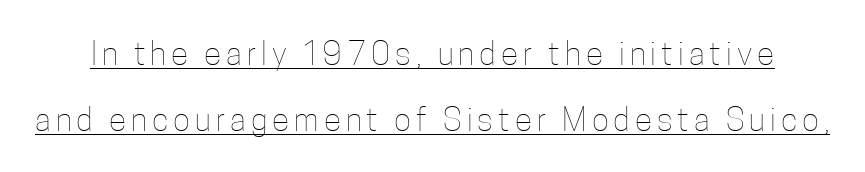
Q: Is the text bold? A: No.
Q: Is the text italic (slanted)? A: No, it is upright.
Q: Is the text underlined? A: Yes.
Q: Is the spacing between lines tight, normal or loose? A: Loose.
Q: Width (condensed, normal, or wide)? A: Condensed.
Q: Stroke contrast? A: Low.
Q: x-height? A: Medium.
Q: Monospaced? A: No.
